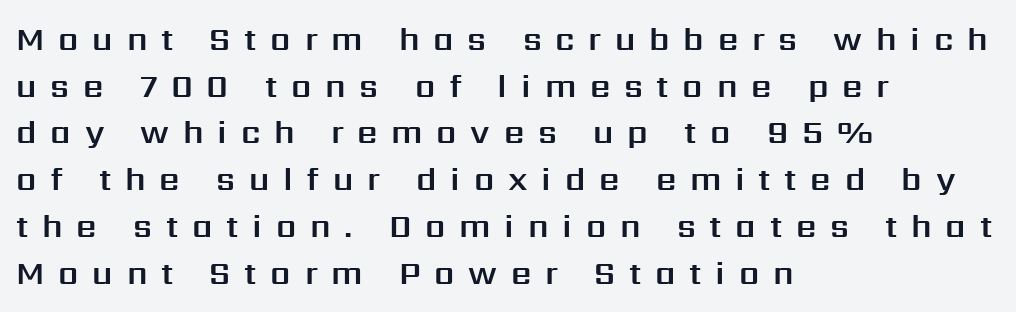
The designer went with a sans here, leaving each stem footless. Ordinary non-slanted type is in use. The letters advance in unequal steps, a hallmark of proportional type. Horizontal bands of white between lines are of average thickness. The gap between lines stays unmarked.
